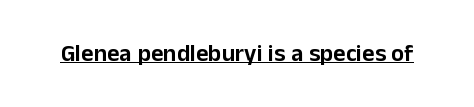
Q: Is the text italic (slanted)? A: No, it is upright.
Q: Is the text underlined? A: Yes.
Q: Is the spacing between letters normal or unusually wide? A: Normal.
